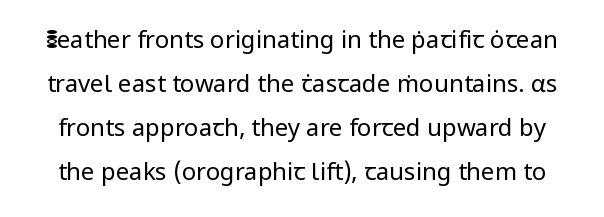
The image shows 24 px text type, upright; set line spacing 1.84x, normal letter spacing, not underlined.
